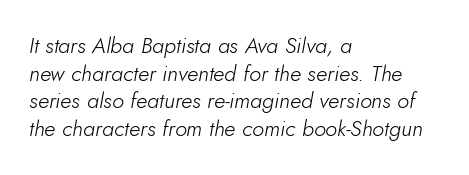
{"italic": "yes", "lean": "right", "slant_degrees": 10, "bold": "no", "underline": "no", "align": "left", "line_spacing": "normal", "line_spacing_ratio": 1.26, "letter_spacing": "normal", "letter_spacing_em": 0.0, "glyph_px": 22}
